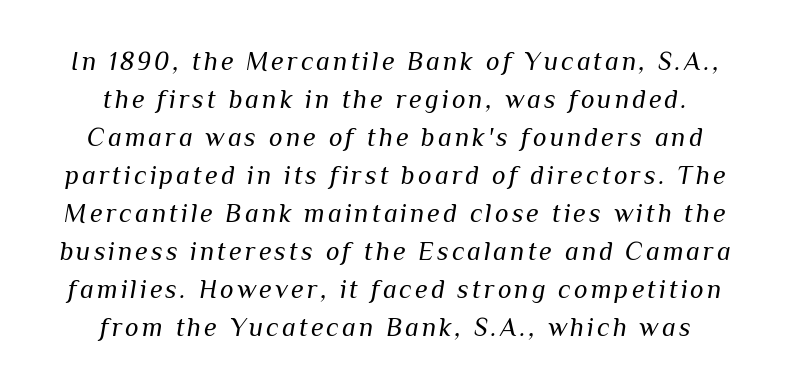
Q: Is the text bold? A: No.
Q: Is the text italic (slanted)? A: Yes, it leans right by about 10 degrees.
Q: Is the text underlined? A: No.
Q: How is the paragraph aligned? A: Centered.
Q: Is the spacing between lines tight, normal or loose? A: Normal.
